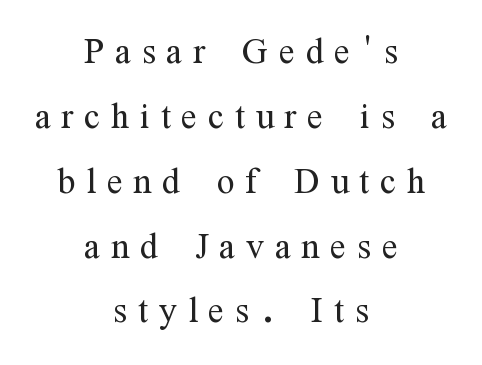
Q: Is the text bold? A: No.
Q: Is the text italic (slanted)? A: No, it is upright.
Q: Is the typeface a serif or a sans-serif typeface? A: Serif.
Q: Is the text underlined? A: No.
Q: How is the paragraph aligned? A: Centered.
Q: Is the spacing between letters normal or unusually wide? A: Unusually wide.
Q: Is the spacing between lines tight, normal or loose? A: Normal.
Q: Width (condensed, normal, or wide)? A: Condensed.
Q: Stroke contrast? A: Medium.
Q: x-height? A: Medium.
Q: Monospaced? A: No.
